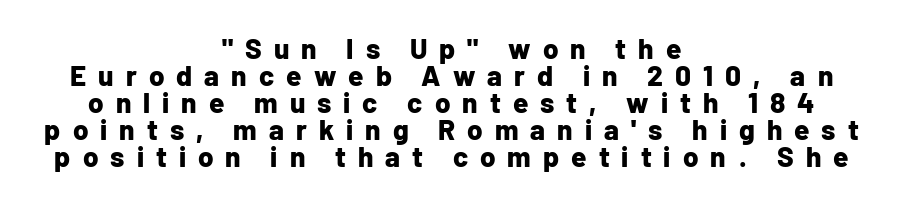
{"serif": "no", "italic": "no", "bold": "yes", "weight": "bold", "width": "normal", "stroke_contrast": "low", "x_height": "medium", "monospaced": "no", "underline": "no", "align": "center", "line_spacing": "tight", "line_spacing_ratio": 0.96, "letter_spacing": "wide", "letter_spacing_em": 0.43, "glyph_px": 28}
